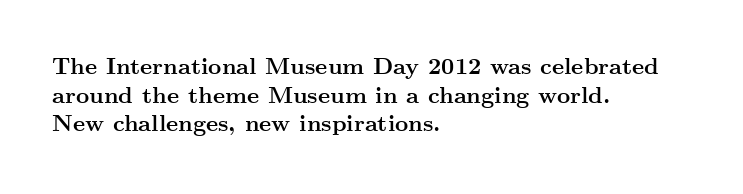
The image shows 23 px bold type, upright; set left-aligned, normal line spacing (1.25x), normal letter spacing, not underlined.
